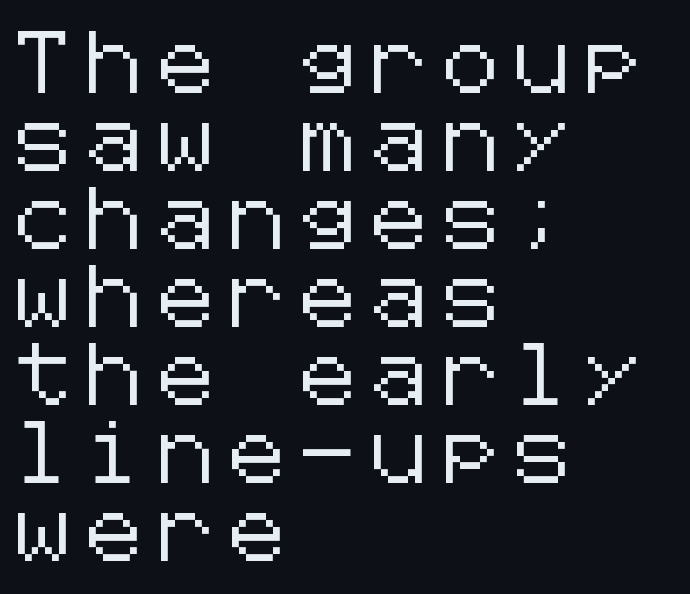
{"serif": "no", "italic": "no", "width": "normal", "stroke_contrast": "low", "x_height": "medium", "underline": "no", "align": "left", "line_spacing": "normal", "line_spacing_ratio": 1.28, "letter_spacing": "wide", "letter_spacing_em": 0.28, "glyph_px": 61}
